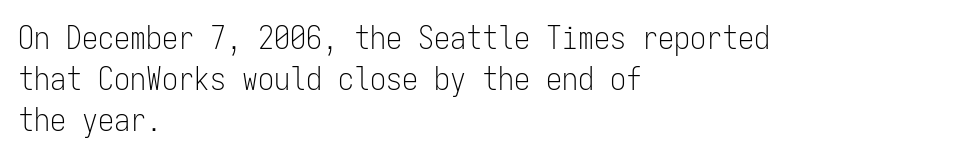
The face used here is monospaced, like something from a code editor. The zone under the glyphs is completely vacant. Italic? Not at all — the glyphs are vertical. I'd call this a sans setting — the letters go barefoot.
